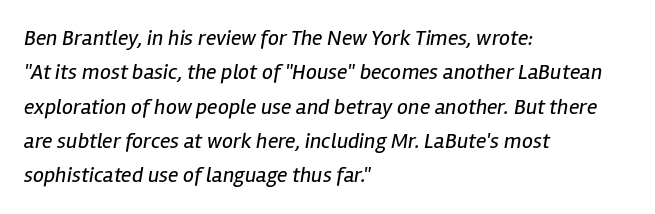
Q: Is the text bold? A: No.
Q: Is the text italic (slanted)? A: Yes, it leans right by about 12 degrees.
Q: Is the text underlined? A: No.
Q: How is the paragraph aligned? A: Left-aligned.
Q: Is the spacing between letters normal or unusually wide? A: Normal.
Q: Is the spacing between lines tight, normal or loose? A: Normal.
